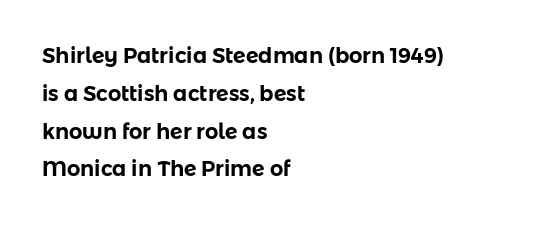
Which margin do the lines hug? The left one — the right edge is uneven. The string is rendered with underlining switched off. A roman cut, with each character standing at attention. Default kerning and tracking; the words read as compact shapes.
